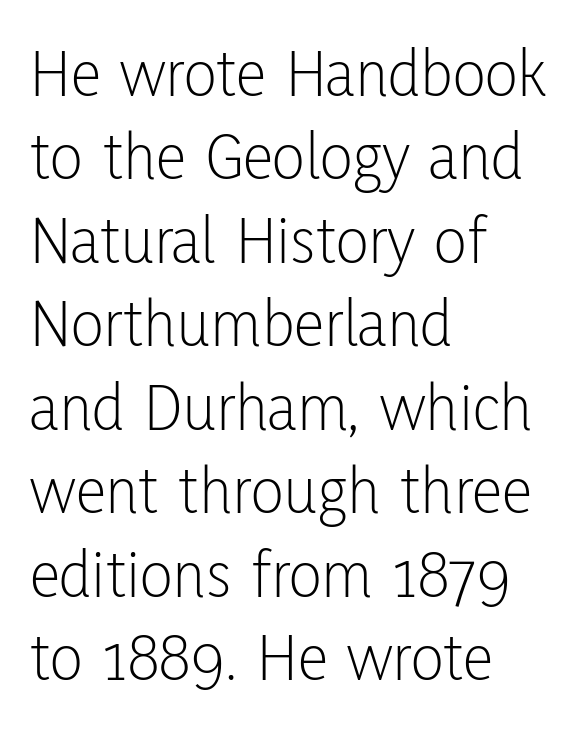
The image shows 69 px light, condensed sans-serif type, upright; set left-aligned, line spacing 1.21x, normal letter spacing, not underlined; low stroke contrast and a medium x-height.
